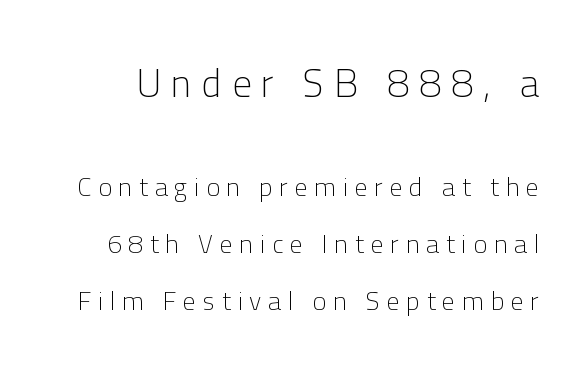
This is roman type, the default non-slanted kind. Look at the glyph heights: the upper group is clearly the bigger setting. Check under the words: just untouched page. Vertical stems look standard width or narrower in stroke. Vertically, the passage feels expansive, rows floating well apart.
